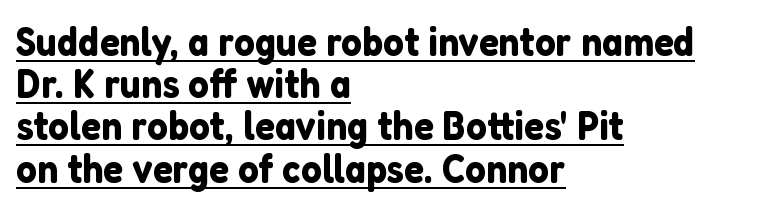
{"serif": "no", "italic": "no", "width": "normal", "stroke_contrast": "low", "x_height": "medium", "monospaced": "no", "underline": "yes", "align": "left", "line_spacing": "tight", "line_spacing_ratio": 1.03, "letter_spacing": "normal", "letter_spacing_em": 0.0, "glyph_px": 41}
